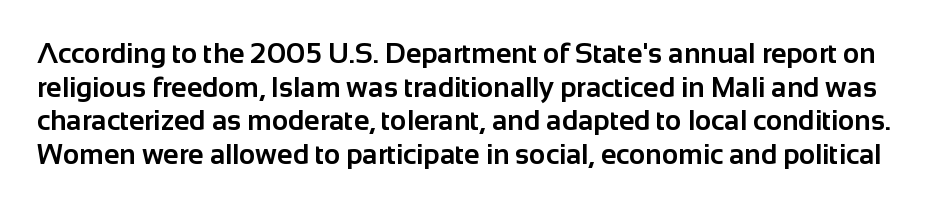
The image shows 28 px bold sans-serif type, upright; set line spacing 1.2x, normal letter spacing, not underlined; low stroke contrast and a medium x-height.
